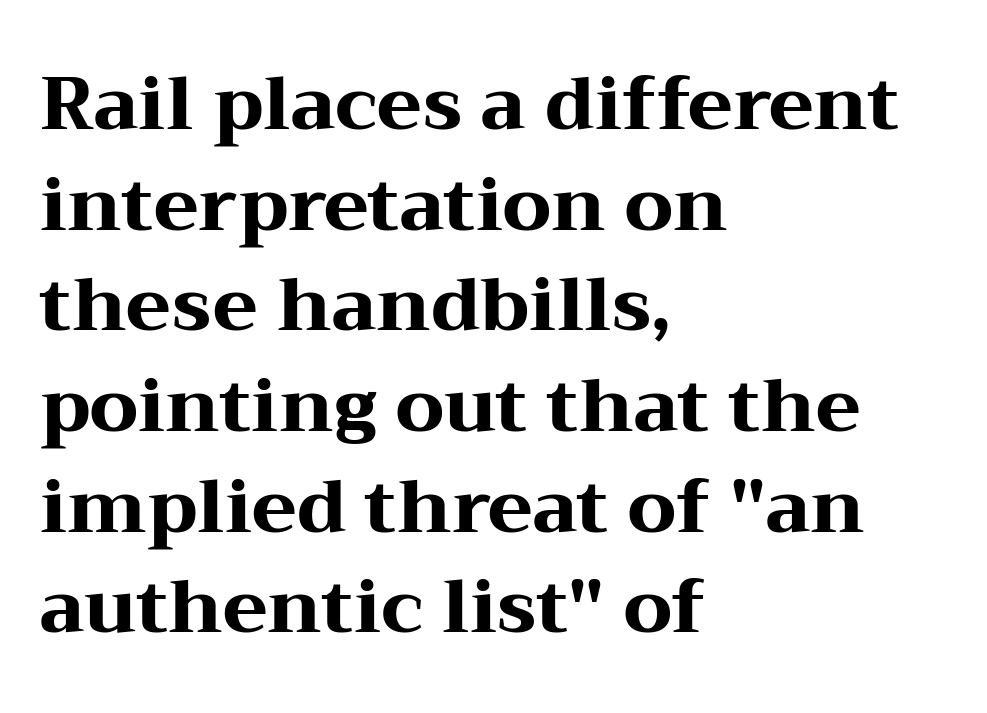
Q: Is the text bold? A: Yes.
Q: Is the text italic (slanted)? A: No, it is upright.
Q: Is the typeface a serif or a sans-serif typeface? A: Serif.
Q: Is the text underlined? A: No.
Q: How is the paragraph aligned? A: Left-aligned.
Q: Is the spacing between letters normal or unusually wide? A: Normal.
Q: Is the spacing between lines tight, normal or loose? A: Normal.
Q: Width (condensed, normal, or wide)? A: Wide.
Q: Stroke contrast? A: Medium.
Q: x-height? A: Medium.
Q: Monospaced? A: No.
